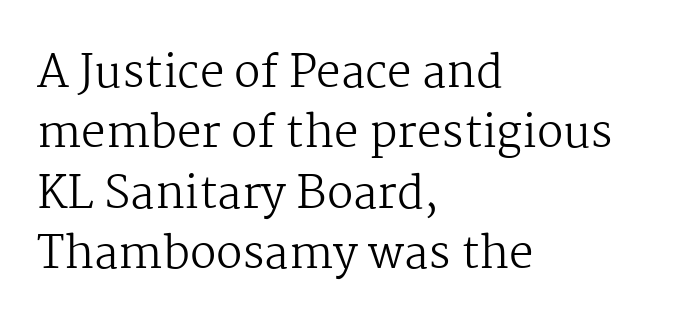
The image shows 44 px regular-weight serif type, upright; set left-aligned, normal line spacing (1.37x), normal letter spacing, not underlined; medium stroke contrast and a medium x-height.
